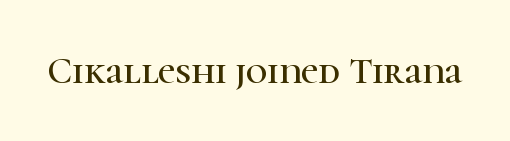
The string is rendered with underlining switched off. Note the varied advance widths — an 'i' is clearly narrower than an 'm'. Examine the stroke ends and you'll spot serifs. Is there any slant? The stems are plumb. In terms of letterspacing, this is plain default setting.
